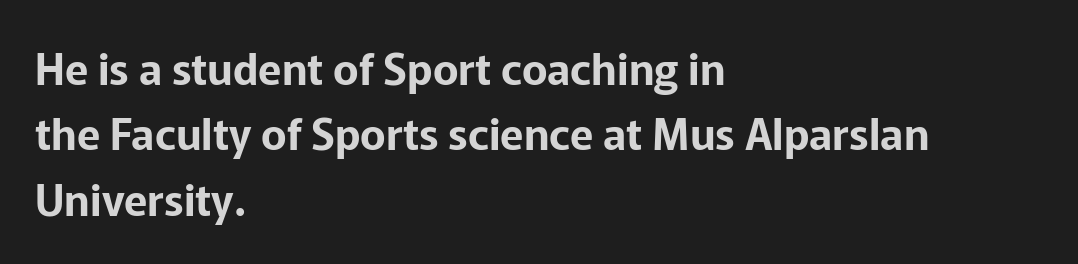
Q: Is the text italic (slanted)? A: No, it is upright.
Q: Is the typeface a serif or a sans-serif typeface? A: Sans-serif.
Q: Is the text underlined? A: No.
Q: How is the paragraph aligned? A: Left-aligned.
Q: Is the spacing between letters normal or unusually wide? A: Normal.
Q: Is the spacing between lines tight, normal or loose? A: Normal.
Q: Width (condensed, normal, or wide)? A: Normal.
Q: Stroke contrast? A: Low.
Q: x-height? A: Medium.
Q: Monospaced? A: No.
